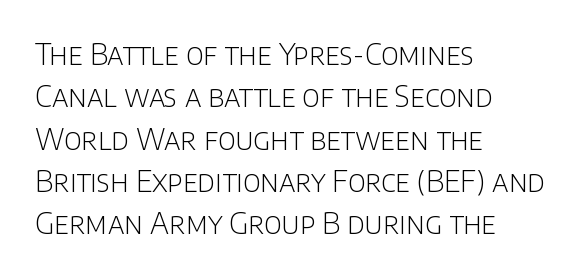
No chunkiness to these letters — they're not bold. Is this a fixed-width face? No — the glyphs have proportional, varying widths. The glyphs in this specimen are sans serif. The strip under each line holds only bare page. The passage shown stacks its lines at a standard gap. A student would call this left alignment; a typographer would say flush left, rag right.
